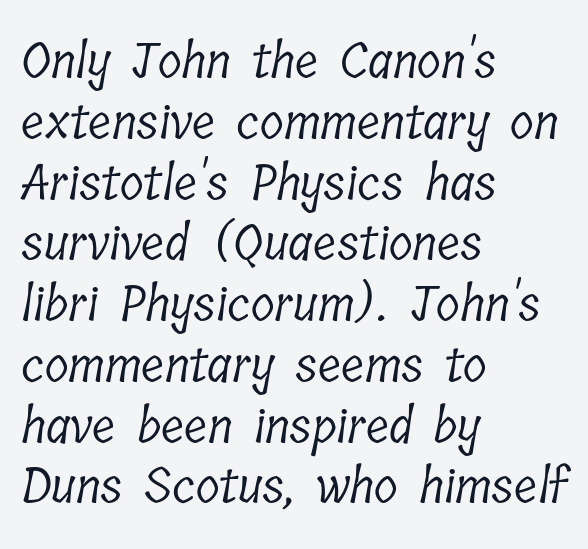
Q: Is the text bold? A: No.
Q: Is the typeface a serif or a sans-serif typeface? A: Serif.
Q: Is the text underlined? A: No.
Q: How is the paragraph aligned? A: Left-aligned.
Q: Is the spacing between letters normal or unusually wide? A: Normal.
Q: Width (condensed, normal, or wide)? A: Condensed.
Q: Stroke contrast? A: Low.
Q: x-height? A: Medium.
Q: Monospaced? A: No.
